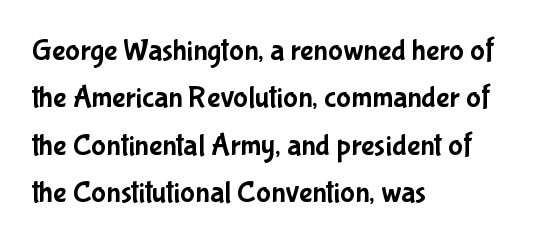
{"serif": "no", "italic": "no", "width": "condensed", "stroke_contrast": "low", "x_height": "medium", "monospaced": "no", "underline": "no", "align": "left", "line_spacing": "normal", "line_spacing_ratio": 1.53, "letter_spacing": "normal", "letter_spacing_em": 0.0, "glyph_px": 31}
